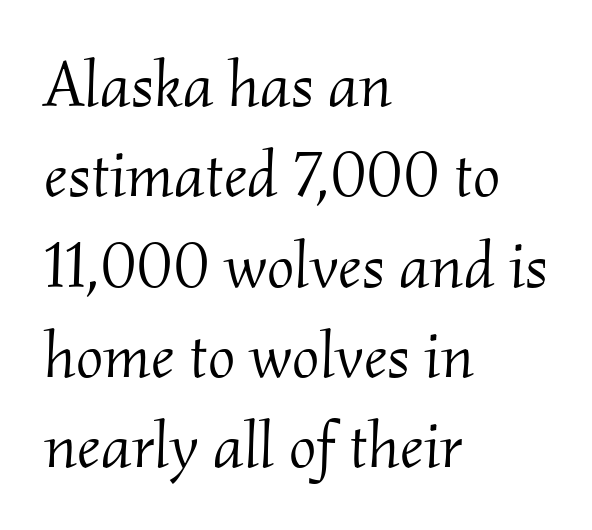
Q: Is the text bold? A: No.
Q: Is the text italic (slanted)? A: Yes, it leans right by about 2 degrees.
Q: Is the typeface a serif or a sans-serif typeface? A: Serif.
Q: Is the text underlined? A: No.
Q: How is the paragraph aligned? A: Left-aligned.
Q: Is the spacing between letters normal or unusually wide? A: Normal.
Q: Is the spacing between lines tight, normal or loose? A: Normal.
Q: Width (condensed, normal, or wide)? A: Normal.
Q: Stroke contrast? A: Medium.
Q: x-height? A: Small.
Q: Monospaced? A: No.
